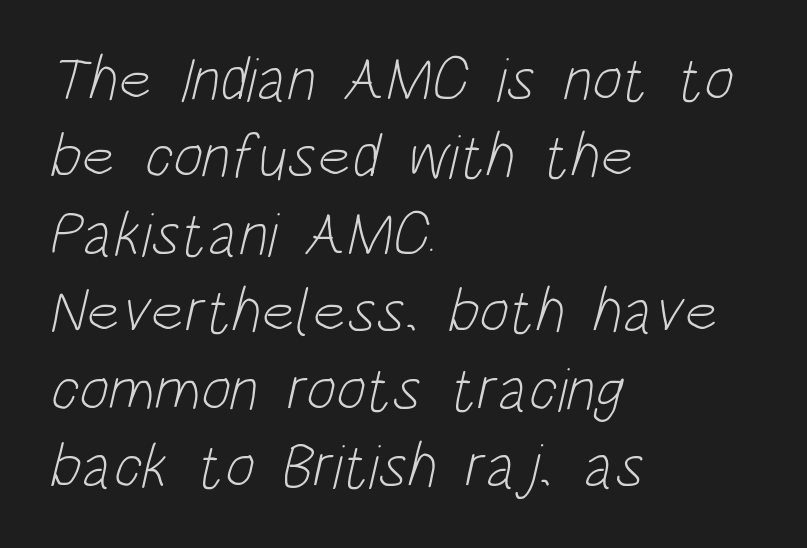
The image shows 63 px light, condensed sans-serif type; set left-aligned, line spacing 1.23x, normal letter spacing, not underlined; low stroke contrast and a large x-height.
